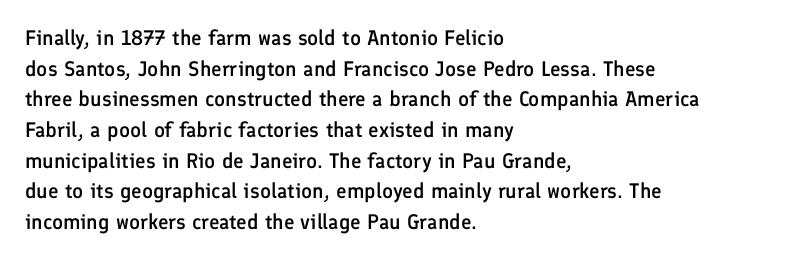
Look at the tracking — it's just the regular setting, nothing added. Normally led — the rows are evenly, conventionally spaced. The paragraph has a hard left edge and a soft right edge. Notice how the stems are strictly vertical — no italics here.
